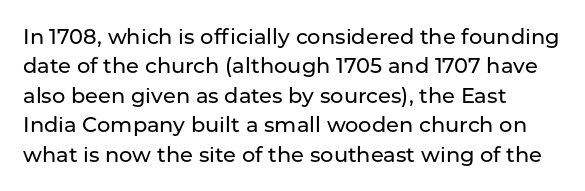
The image shows 21 px text type, upright; set left-aligned, normal line spacing (1.4x), normal letter spacing, not underlined.
